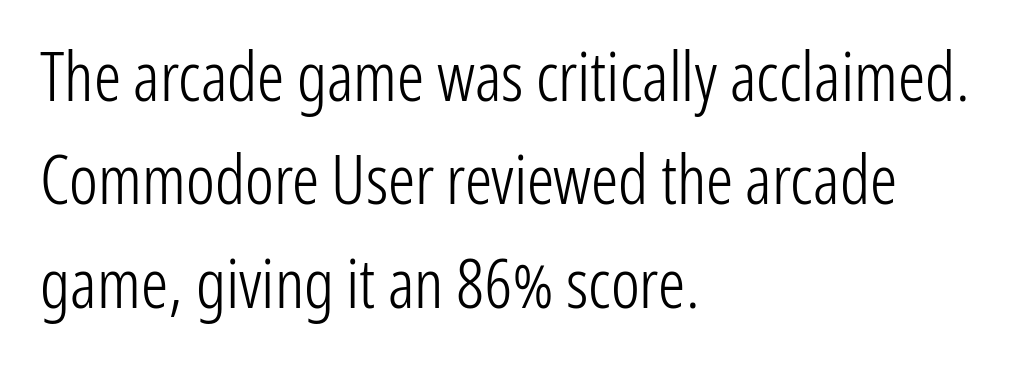
Q: Is the text bold? A: No.
Q: Is the text italic (slanted)? A: No, it is upright.
Q: Is the typeface a serif or a sans-serif typeface? A: Sans-serif.
Q: Is the text underlined? A: No.
Q: How is the paragraph aligned? A: Left-aligned.
Q: Is the spacing between letters normal or unusually wide? A: Normal.
Q: Is the spacing between lines tight, normal or loose? A: Normal.
Q: Width (condensed, normal, or wide)? A: Condensed.
Q: Stroke contrast? A: Low.
Q: x-height? A: Medium.
Q: Monospaced? A: No.
